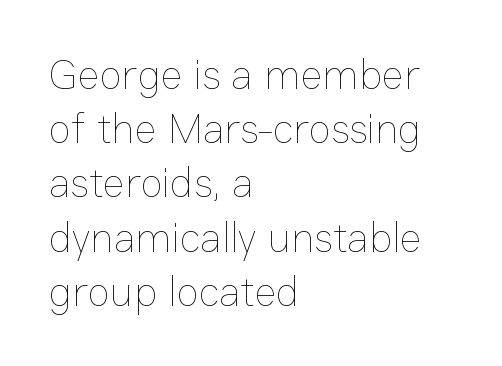
The image shows 42 px thin type, upright; set left-aligned, normal line spacing (1.29x), normal letter spacing, not underlined; low stroke contrast and a medium x-height.
